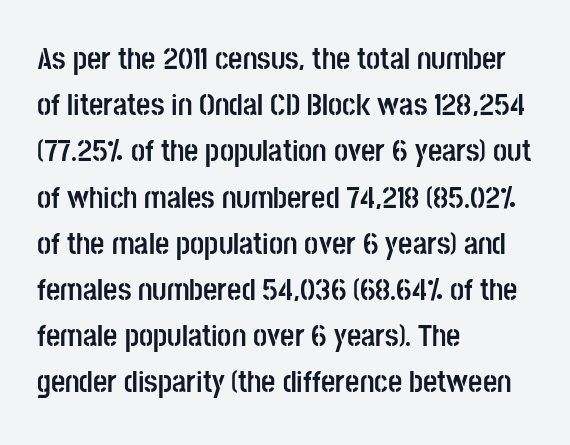
Q: Is the text bold? A: Yes.
Q: Is the text italic (slanted)? A: No, it is upright.
Q: Is the typeface a serif or a sans-serif typeface? A: Sans-serif.
Q: Is the text underlined? A: No.
Q: How is the paragraph aligned? A: Left-aligned.
Q: Is the spacing between letters normal or unusually wide? A: Normal.
Q: Is the spacing between lines tight, normal or loose? A: Normal.
Q: Width (condensed, normal, or wide)? A: Condensed.
Q: Stroke contrast? A: Low.
Q: x-height? A: Large.
Q: Monospaced? A: No.
